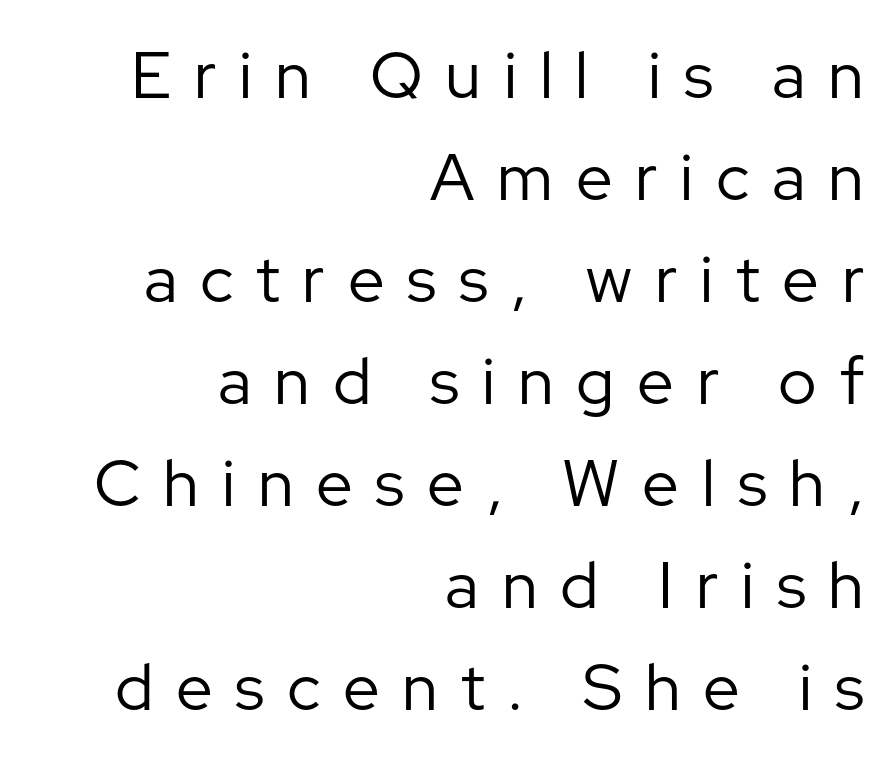
The image shows 65 px regular-weight sans-serif type, upright; set right-aligned, normal line spacing (1.57x), unusually wide letter spacing (+0.35 em), not underlined; low stroke contrast and a medium x-height.
